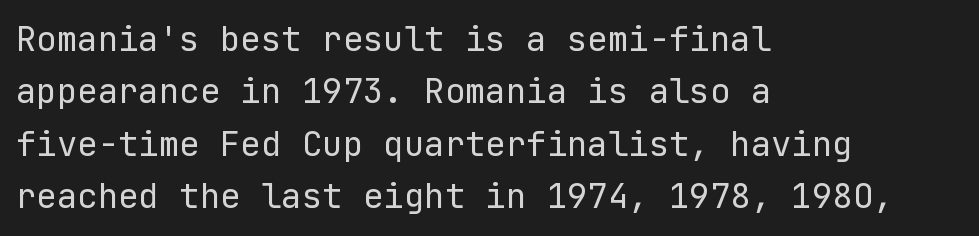
The image shows 34 px regular-weight sans-serif type, upright; set left-aligned, normal line spacing (1.54x), normal letter spacing, not underlined; low stroke contrast and a medium x-height.
